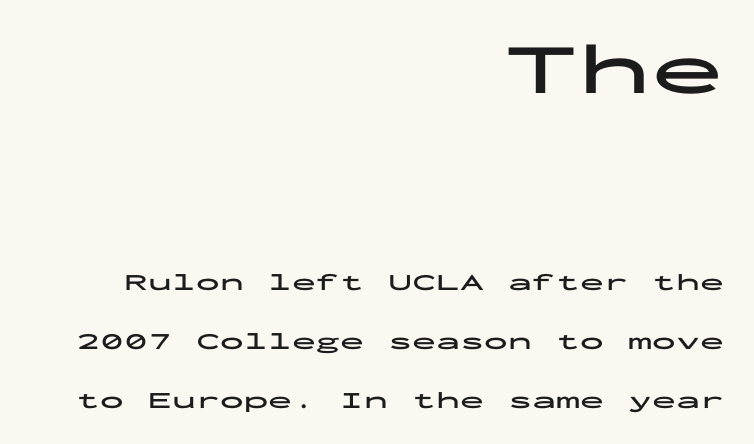
Does the type have serifs? No, each stem ends abruptly. Rendered with straight, roman letterforms. Compared with typical paragraphs, the rows here are farther apart. Glance below the letters and you will spot only blank space. A typesetter would call this monospace, since all characters share one set width. Summary of weight: heavy, a full bold.
